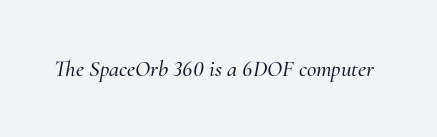
{"italic": "yes", "lean": "right", "slant_degrees": 10, "underline": "no", "letter_spacing": "normal", "letter_spacing_em": 0.0, "glyph_px": 23}
